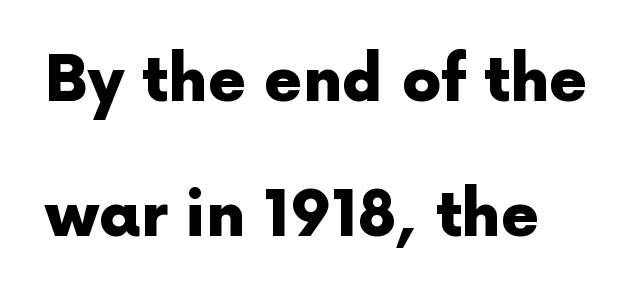
Q: Is the text bold? A: Yes.
Q: Is the text italic (slanted)? A: No, it is upright.
Q: Is the typeface a serif or a sans-serif typeface? A: Sans-serif.
Q: Is the text underlined? A: No.
Q: Is the spacing between letters normal or unusually wide? A: Normal.
Q: Is the spacing between lines tight, normal or loose? A: Loose.
Q: Width (condensed, normal, or wide)? A: Normal.
Q: x-height? A: Medium.
Q: Monospaced? A: No.
